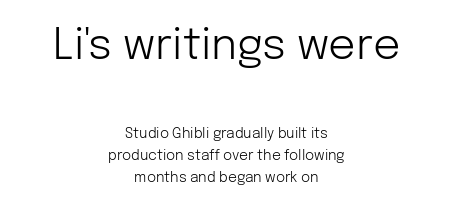
{"serif": "no", "italic": "no", "bold": "no", "weight": "light", "width": "normal", "stroke_contrast": "low", "x_height": "medium", "monospaced": "no", "underline": "no", "align": "center", "line_spacing": "normal", "line_spacing_ratio": 1.56, "letter_spacing": "normal", "letter_spacing_em": 0.0, "larger_block": "first", "size_ratio": 3.07, "glyph_px": 43}
